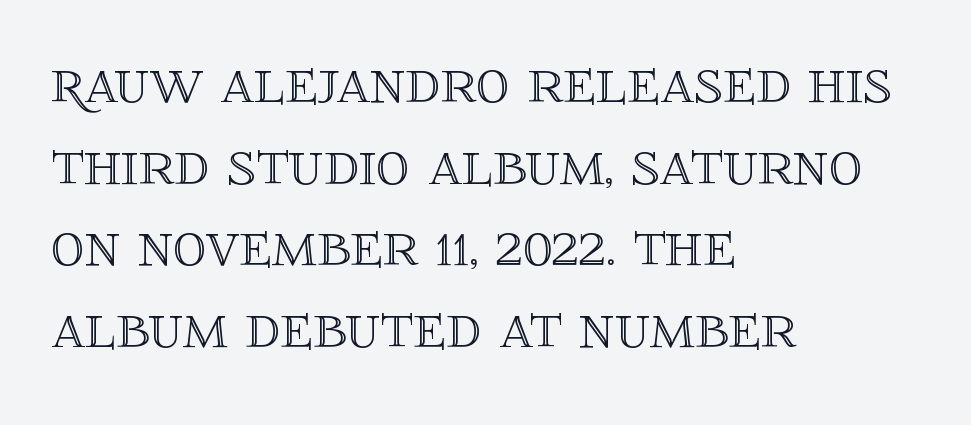
{"italic": "no", "width": "normal", "x_height": "large", "monospaced": "no", "underline": "no", "align": "left", "line_spacing_ratio": 1.22, "letter_spacing": "normal", "letter_spacing_em": 0.0, "glyph_px": 67}
